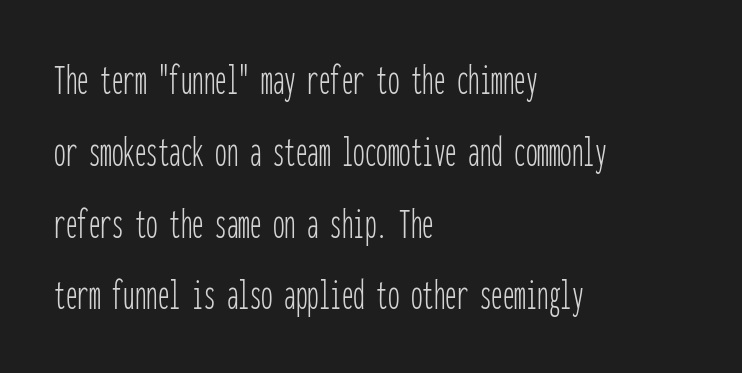
The image shows 46 px thin, condensed sans-serif type, upright, monospaced; set left-aligned, normal line spacing (1.56x), normal letter spacing, not underlined; low stroke contrast and a medium x-height.
